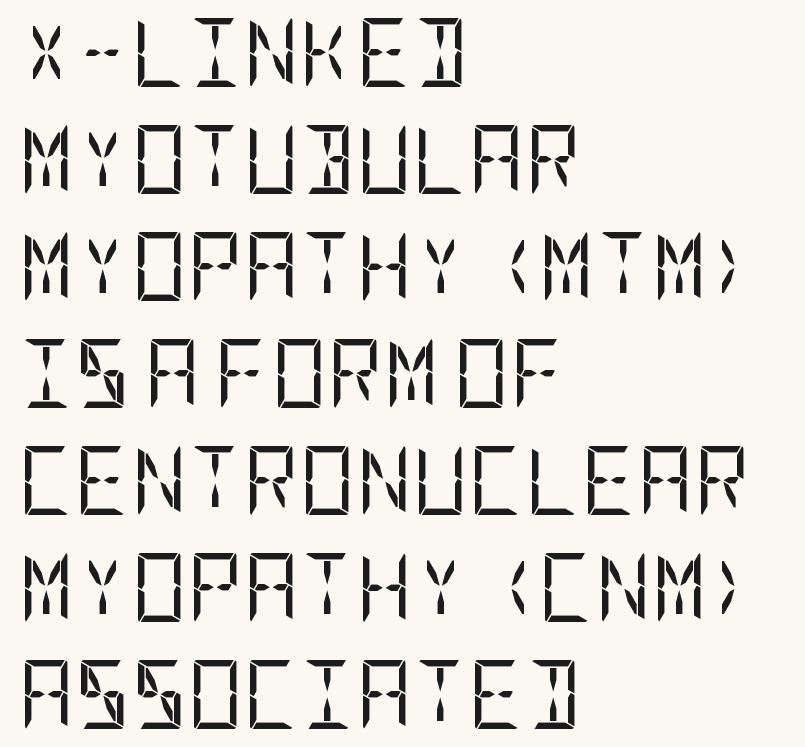
Does the leading feel generous? No, just average. Does the type have serifs? No, each stem ends abruptly. Line beginnings align vertically; line endings do not. The foot of each line stays bare and open. Nope, not italic — everything's standing straight. Heaviness? Minimal to ordinary, like unemphasized prose.
